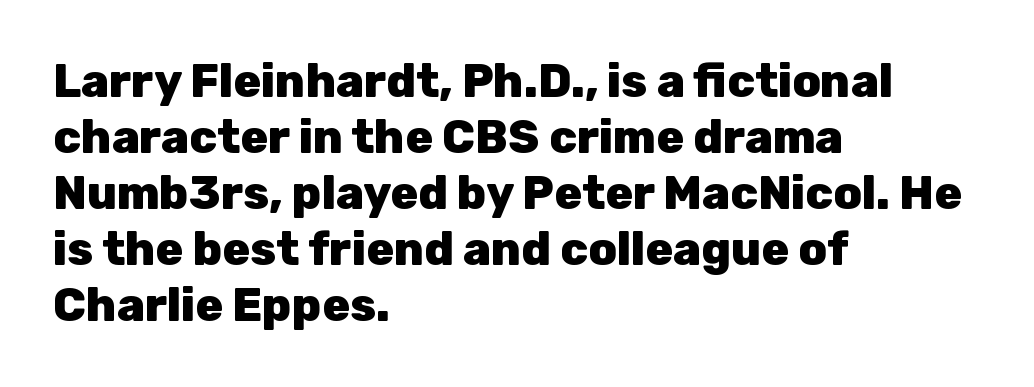
Q: Is the text bold? A: Yes.
Q: Is the text italic (slanted)? A: No, it is upright.
Q: Is the typeface a serif or a sans-serif typeface? A: Sans-serif.
Q: Is the text underlined? A: No.
Q: How is the paragraph aligned? A: Left-aligned.
Q: Is the spacing between letters normal or unusually wide? A: Normal.
Q: Width (condensed, normal, or wide)? A: Normal.
Q: Stroke contrast? A: Low.
Q: x-height? A: Medium.
Q: Monospaced? A: No.
